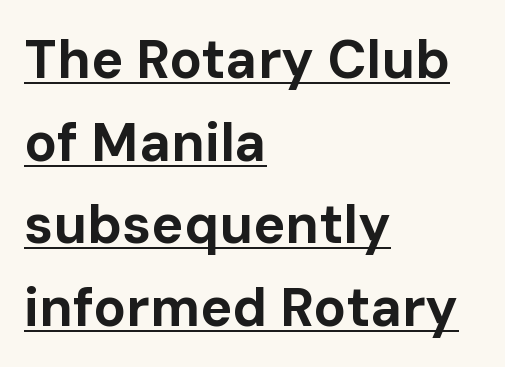
The horizontal fit of the characters is conventional and even. Alignment: flush left. The letters are bold, with thick, heavy strokes. One glance says typical: line gaps are just what's usual.
